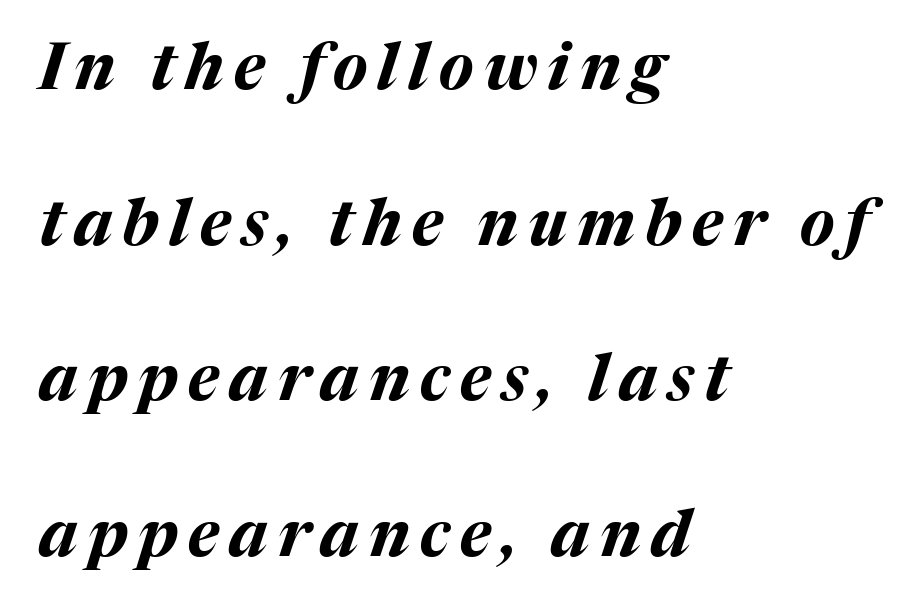
The image shows 64 px bold type, italic (leaning right); set left-aligned, loose line spacing (2.43x), not underlined; medium stroke contrast and a medium x-height.
